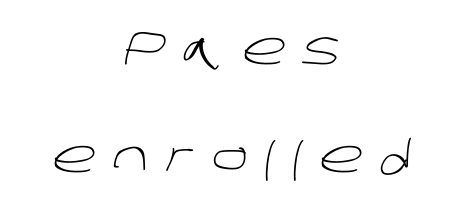
Unbolded letterforms with no extra heft. Neither beginnings nor endings align; midpoints do. Underlining? Definitely not there. The rendering shows plain stroke endings on the letterforms — a sans-serif design. Is this a fixed-width face? No — the glyphs have proportional, varying widths. Between one letter and the next there's a generous, obvious gap.
